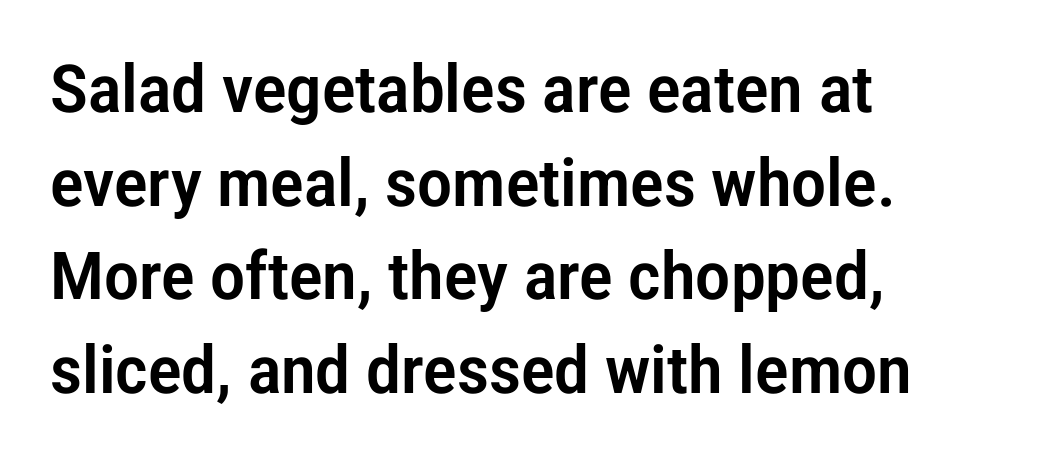
Q: Is the text italic (slanted)? A: No, it is upright.
Q: Is the typeface a serif or a sans-serif typeface? A: Sans-serif.
Q: Is the text underlined? A: No.
Q: How is the paragraph aligned? A: Left-aligned.
Q: Is the spacing between letters normal or unusually wide? A: Normal.
Q: Is the spacing between lines tight, normal or loose? A: Normal.
Q: Width (condensed, normal, or wide)? A: Condensed.
Q: Stroke contrast? A: Low.
Q: x-height? A: Medium.
Q: Monospaced? A: No.
